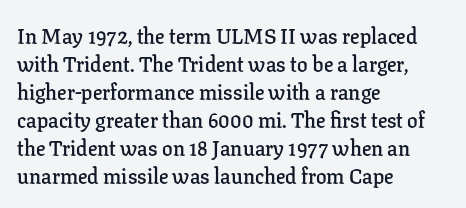
This is moderately heavy type, rendered in semibold. The baseline area is clear. The horizontal fit of the characters is conventional and even. Layout note: lines flush left.
